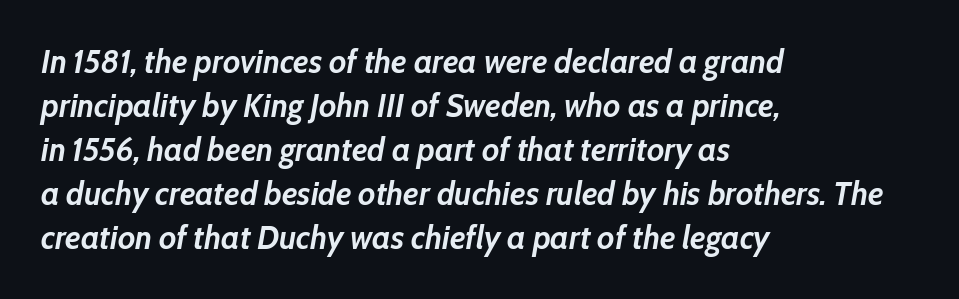
{"italic": "yes", "lean": "right", "slant_degrees": 10, "bold": "yes", "weight": "semibold", "width": "normal", "stroke_contrast": "low", "x_height": "medium", "monospaced": "no", "underline": "no", "align": "left", "line_spacing": "normal", "line_spacing_ratio": 1.33, "letter_spacing": "normal", "letter_spacing_em": 0.0, "glyph_px": 33}
